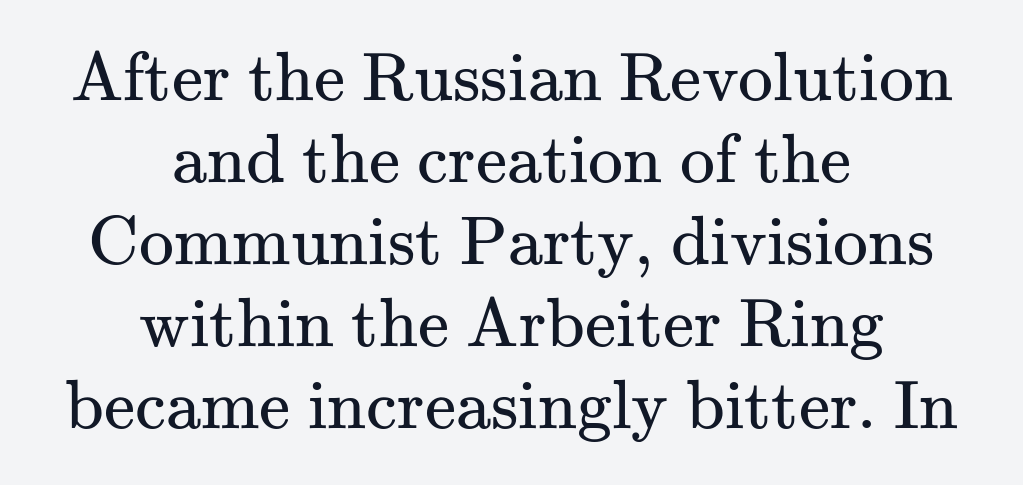
Looks like regular typesetting: each glyph gets only the width it needs. Little horizontal feet cap the strokes, marking this as serif type. These lines were composed using upright roman letters. Leftover space on each line is divided equally before and after the words. Short note: letters normally spaced. Weight: in the light-to-regular range.
